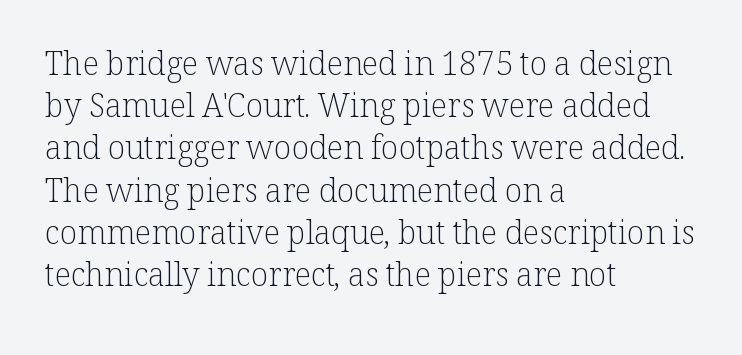
Q: Is the text bold? A: No.
Q: Is the text italic (slanted)? A: No, it is upright.
Q: Is the typeface a serif or a sans-serif typeface? A: Serif.
Q: Is the text underlined? A: No.
Q: How is the paragraph aligned? A: Left-aligned.
Q: Is the spacing between letters normal or unusually wide? A: Normal.
Q: Is the spacing between lines tight, normal or loose? A: Normal.
Q: Width (condensed, normal, or wide)? A: Normal.
Q: Stroke contrast? A: Low.
Q: x-height? A: Medium.
Q: Monospaced? A: No.
